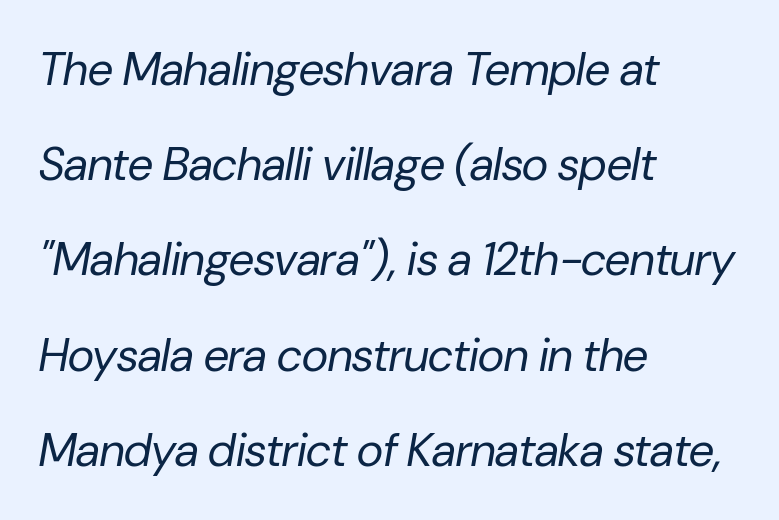
{"italic": "yes", "lean": "right", "slant_degrees": 10, "bold": "no", "weight": "regular", "width": "normal", "stroke_contrast": "low", "x_height": "medium", "monospaced": "no", "underline": "no", "align": "left", "line_spacing": "loose", "line_spacing_ratio": 2.07, "letter_spacing": "normal", "letter_spacing_em": 0.0, "glyph_px": 46}
